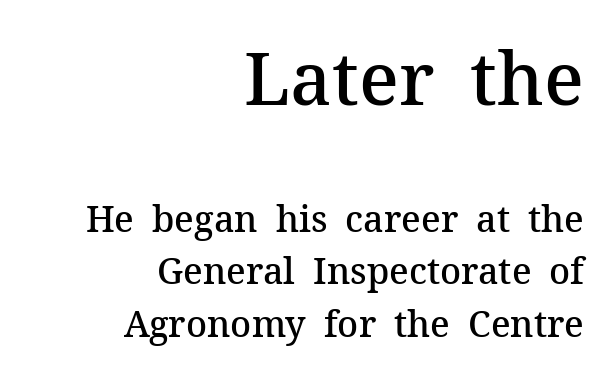
Q: Is the text bold? A: Semi-bold.
Q: Is the text italic (slanted)? A: No, it is upright.
Q: Is the typeface a serif or a sans-serif typeface? A: Serif.
Q: Is the text underlined? A: No.
Q: How is the paragraph aligned? A: Right-aligned.
Q: Is the spacing between letters normal or unusually wide? A: Normal.
Q: Is the spacing between lines tight, normal or loose? A: Normal.
Q: Which block of text is set in a larger size, the first (top) or the second (bottom)? A: The first (top) one.
Q: Width (condensed, normal, or wide)? A: Normal.
Q: Stroke contrast? A: Medium.
Q: x-height? A: Medium.
Q: Monospaced? A: No.
